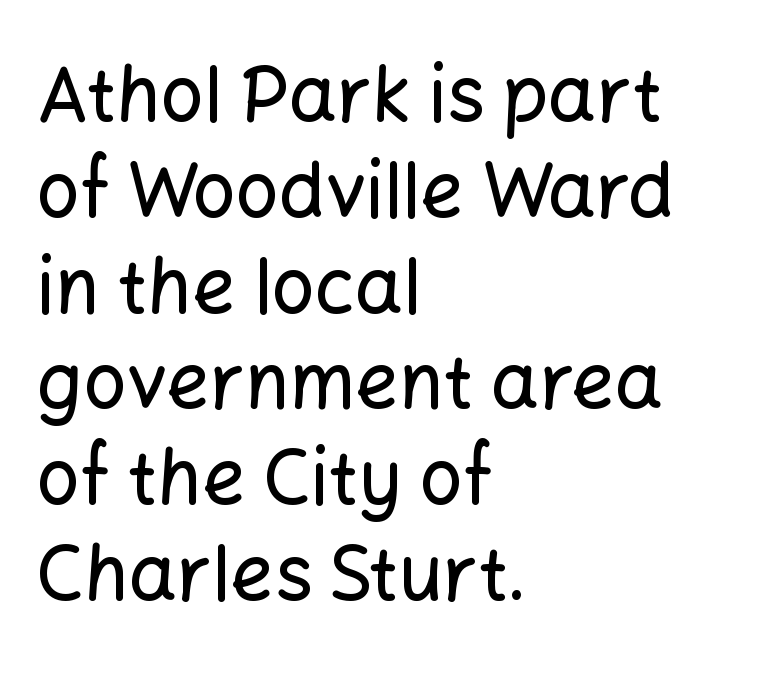
{"serif": "no", "italic": "no", "width": "normal", "stroke_contrast": "low", "x_height": "medium", "monospaced": "no", "underline": "no", "align": "left", "line_spacing": "normal", "line_spacing_ratio": 1.26, "letter_spacing": "normal", "letter_spacing_em": 0.0, "glyph_px": 76}
